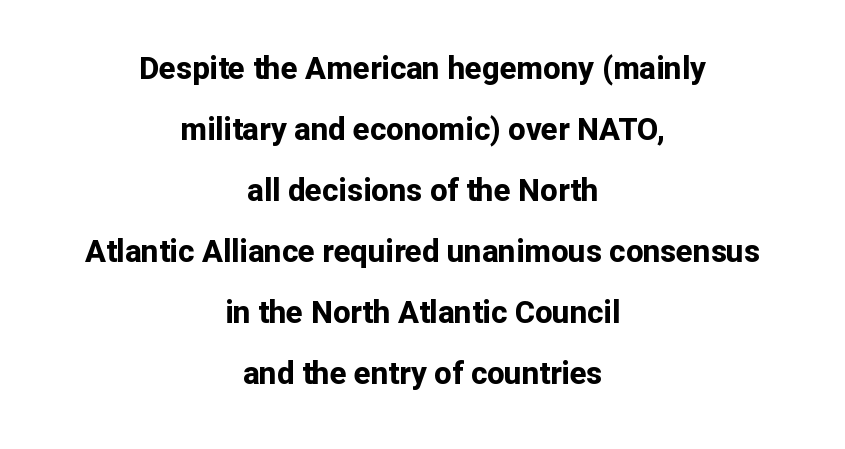
The compositor balanced each line on the midline. Is there any slant? The stems are plumb. The sample has been set heavy, in full bold. The rendering shows plain stroke endings on the letterforms — a sans-serif design. The rendering uses a large line-height, opening up the rows.
